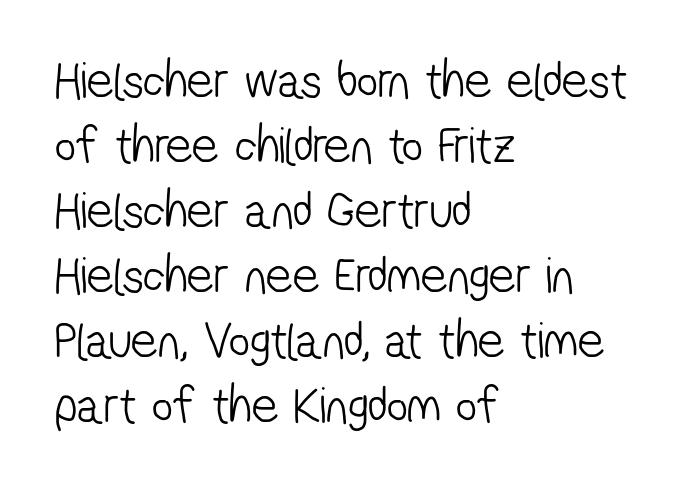
Q: Is the text bold? A: No.
Q: Is the typeface a serif or a sans-serif typeface? A: Sans-serif.
Q: Is the text underlined? A: No.
Q: How is the paragraph aligned? A: Left-aligned.
Q: Is the spacing between letters normal or unusually wide? A: Normal.
Q: Is the spacing between lines tight, normal or loose? A: Normal.
Q: Width (condensed, normal, or wide)? A: Condensed.
Q: Stroke contrast? A: Low.
Q: x-height? A: Medium.
Q: Monospaced? A: No.
